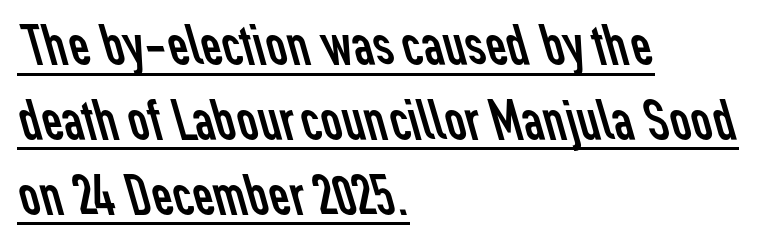
Does the copy run flush right? No — it runs flush left. Decoration check: the copy is underlined. Students, observe: this is what conventionally led text looks like. The letterforms sit shoulder to shoulder at normal distance. Note the varied advance widths — an 'i' is clearly narrower than an 'm'.
